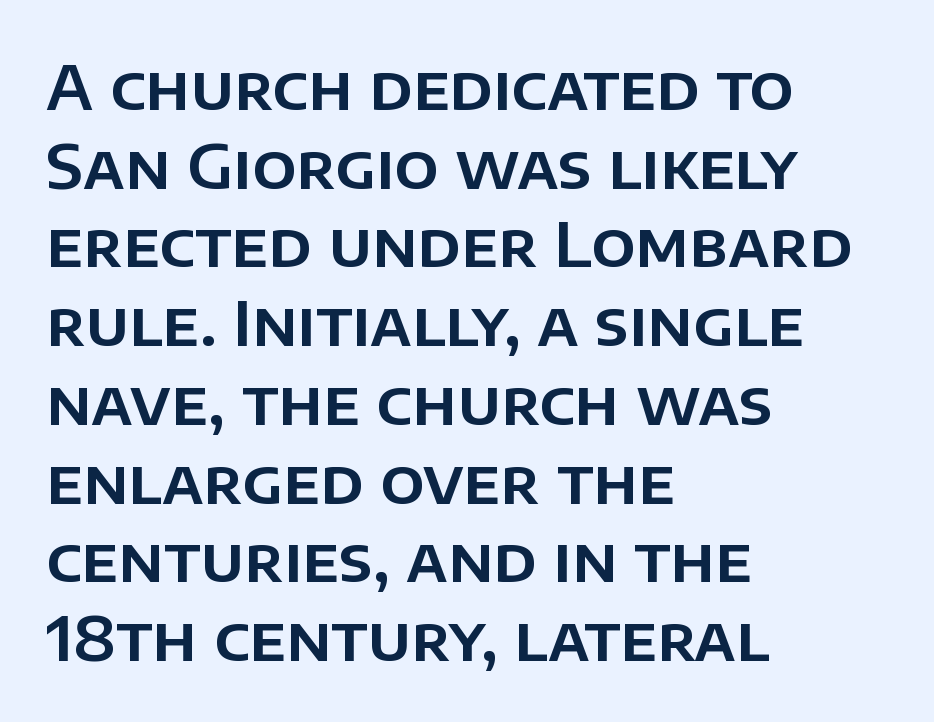
The image shows 62 px sans-serif type, upright; set left-aligned, normal line spacing (1.27x), normal letter spacing, not underlined; low stroke contrast and a large x-height.
